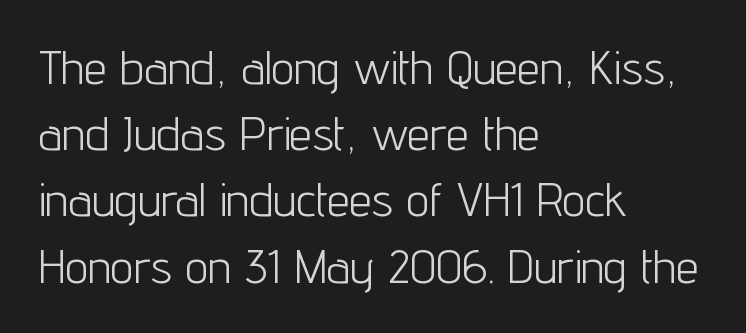
Q: Is the text bold? A: No.
Q: Is the text italic (slanted)? A: No, it is upright.
Q: Is the typeface a serif or a sans-serif typeface? A: Sans-serif.
Q: Is the text underlined? A: No.
Q: How is the paragraph aligned? A: Left-aligned.
Q: Is the spacing between letters normal or unusually wide? A: Normal.
Q: Is the spacing between lines tight, normal or loose? A: Normal.
Q: Width (condensed, normal, or wide)? A: Condensed.
Q: Stroke contrast? A: Low.
Q: x-height? A: Medium.
Q: Monospaced? A: No.
